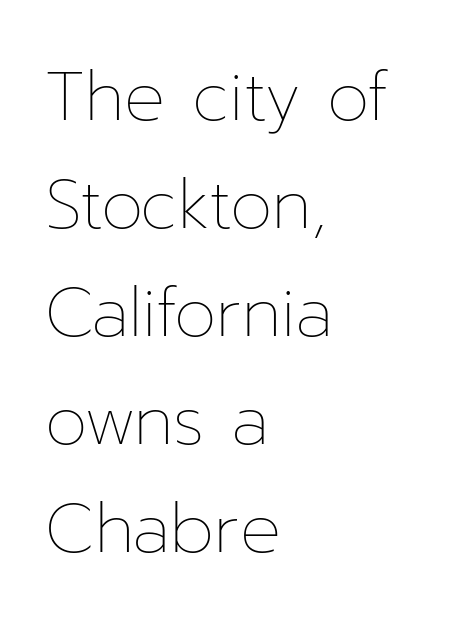
Q: Is the text bold? A: No.
Q: Is the text italic (slanted)? A: No, it is upright.
Q: Is the text underlined? A: No.
Q: How is the paragraph aligned? A: Left-aligned.
Q: Is the spacing between letters normal or unusually wide? A: Normal.
Q: Is the spacing between lines tight, normal or loose? A: Normal.
Q: Width (condensed, normal, or wide)? A: Normal.
Q: Stroke contrast? A: Low.
Q: x-height? A: Medium.
Q: Monospaced? A: No.
